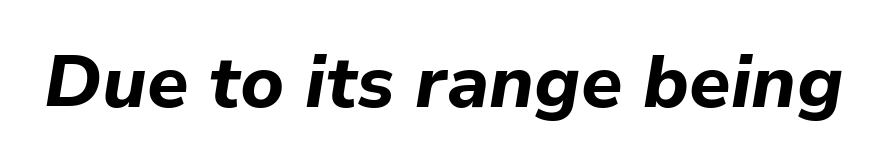
The image shows 74 px bold type, italic (leaning right); set normal letter spacing, not underlined; low stroke contrast and a medium x-height.
